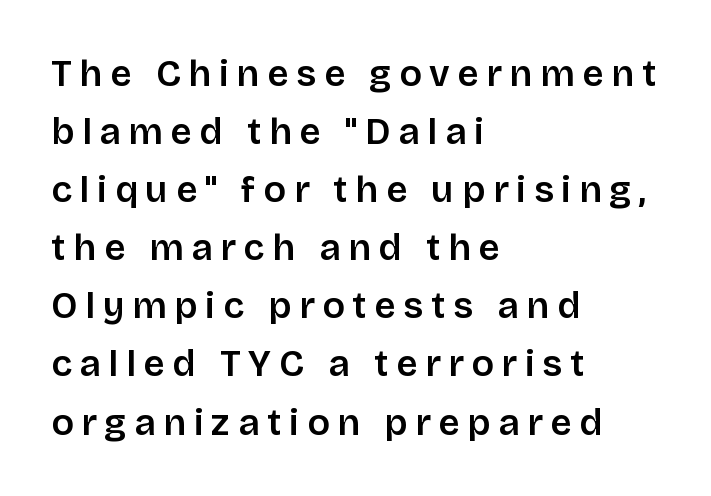
Q: Is the text italic (slanted)? A: No, it is upright.
Q: Is the typeface a serif or a sans-serif typeface? A: Sans-serif.
Q: Is the text underlined? A: No.
Q: How is the paragraph aligned? A: Left-aligned.
Q: Is the spacing between letters normal or unusually wide? A: Unusually wide.
Q: Is the spacing between lines tight, normal or loose? A: Normal.
Q: Width (condensed, normal, or wide)? A: Normal.
Q: Stroke contrast? A: Low.
Q: x-height? A: Large.
Q: Monospaced? A: No.
